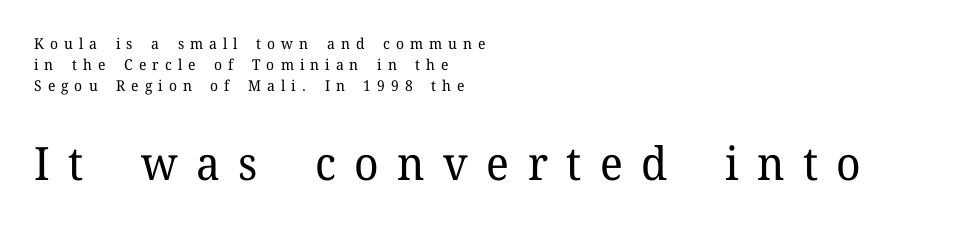
Reading down the column, the eye jumps a familiar distance to each next line. These glyphs show unthickened strokes, regular width or finer. The lettering stays uniformly vertical, giving the passage a roman look. Visually the block forms a straight wall on the left and a jagged coastline on the right.
